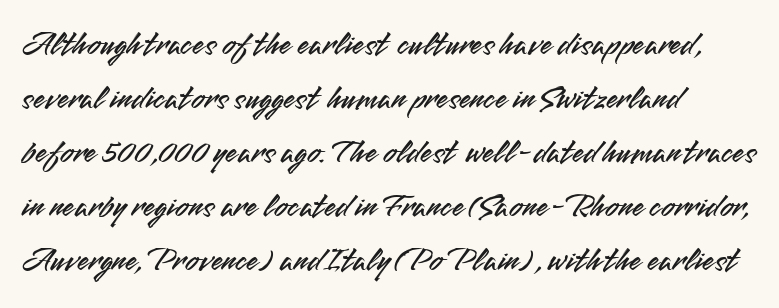
The image shows 34 px sans-serif type; set left-aligned, normal line spacing (1.59x), normal letter spacing, not underlined; medium stroke contrast and a small x-height.
